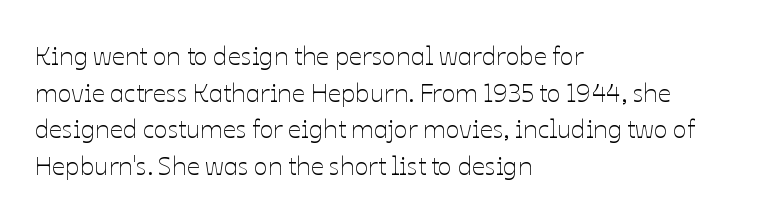
The image shows 26 px text type, upright; set left-aligned, normal line spacing (1.41x), normal letter spacing, not underlined.
